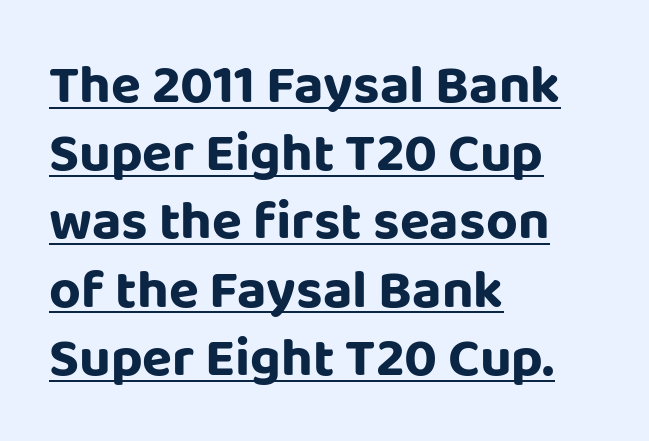
Tracking here is standard; glyphs follow each other at the usual distance. Posture: vertical. Glance below the letters and you will spot a drawn line. The text block is weighted toward the left margin, trailing off unevenly rightward. Character widths vary here, with narrow letters taking less room than wide ones.
